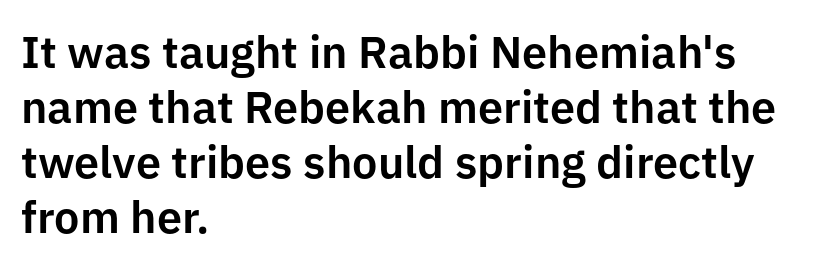
{"serif": "no", "italic": "no", "width": "normal", "stroke_contrast": "low", "x_height": "medium", "monospaced": "no", "underline": "no", "align": "left", "line_spacing_ratio": 1.22, "letter_spacing": "normal", "letter_spacing_em": 0.0, "glyph_px": 45}
